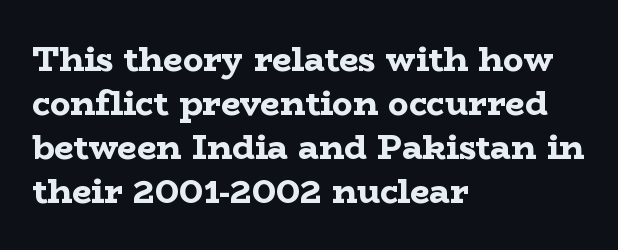
The image shows 34 px bold, wide serif type, upright; set left-aligned, normal line spacing (1.29x), normal letter spacing, not underlined; low stroke contrast and a medium x-height.
